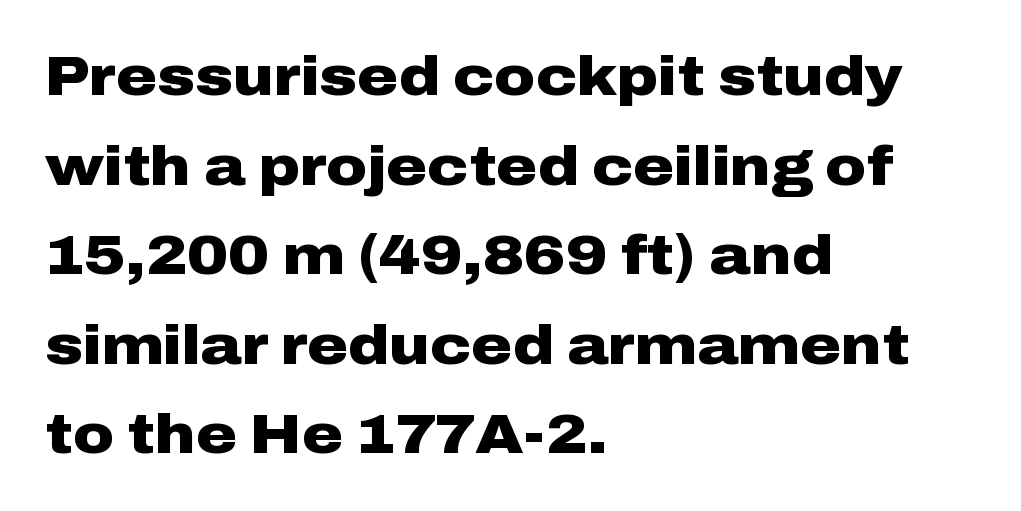
{"serif": "no", "italic": "no", "bold": "yes", "weight": "heavy", "width": "wide", "stroke_contrast": "low", "x_height": "medium", "monospaced": "no", "underline": "no", "align": "left", "line_spacing": "normal", "line_spacing_ratio": 1.6, "letter_spacing": "normal", "letter_spacing_em": 0.0, "glyph_px": 56}
